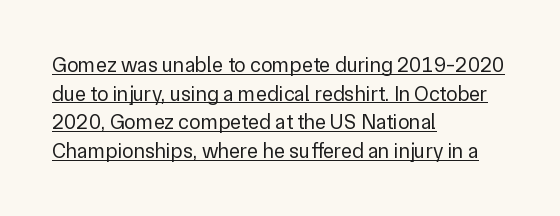
Q: Is the text bold? A: No.
Q: Is the text italic (slanted)? A: No, it is upright.
Q: Is the text underlined? A: Yes.
Q: How is the paragraph aligned? A: Left-aligned.
Q: Is the spacing between letters normal or unusually wide? A: Normal.
Q: Is the spacing between lines tight, normal or loose? A: Normal.
